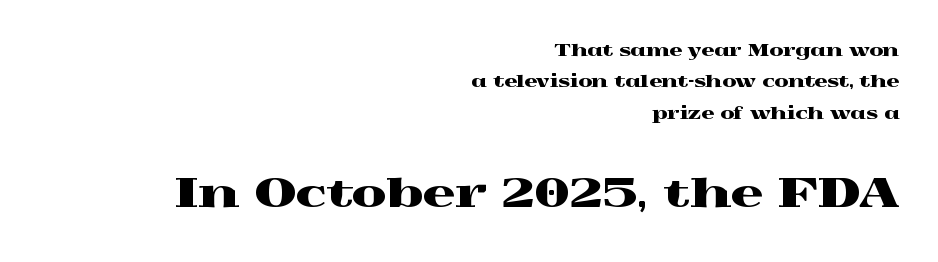
{"serif": "yes", "italic": "no", "width": "wide", "x_height": "medium", "monospaced": "no", "underline": "no", "align": "right", "line_spacing": "loose", "line_spacing_ratio": 1.96, "letter_spacing": "normal", "letter_spacing_em": 0.0, "larger_block": "second", "size_ratio": 2.5, "glyph_px": 40}
